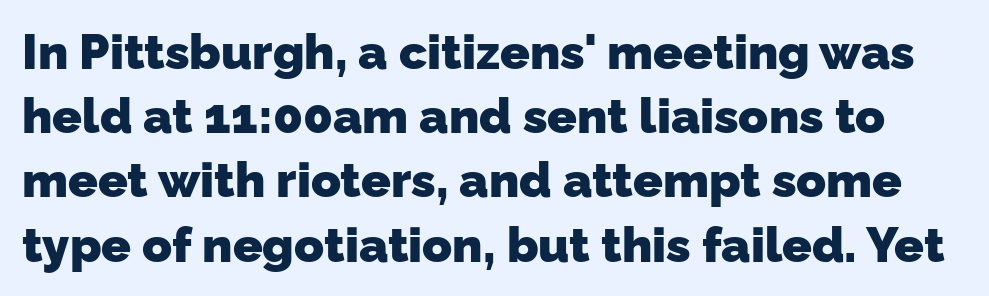
{"serif": "no", "bold": "yes", "weight": "heavy", "width": "normal", "stroke_contrast": "low", "x_height": "medium", "monospaced": "no", "underline": "no", "line_spacing": "normal", "line_spacing_ratio": 1.31, "letter_spacing": "normal", "letter_spacing_em": 0.0, "glyph_px": 49}
